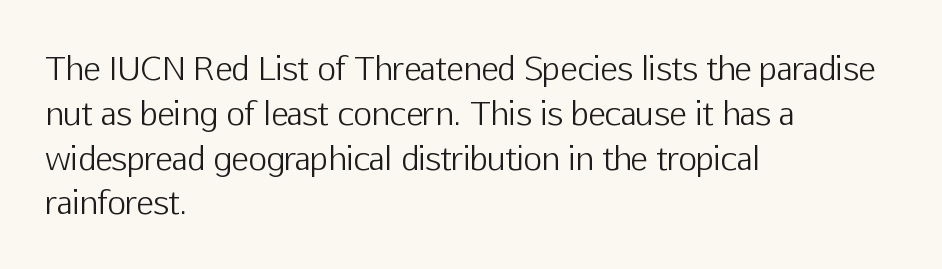
These lines are rendered in a variable-pitch font. Spacing between characters is what you'd get straight out of the box. The weight would be labelled regular, book, light, or lighter still. The specimen reads as upright at a glance. Bare-footed words on every line.
